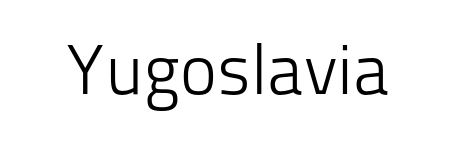
Q: Is the text bold? A: No.
Q: Is the text italic (slanted)? A: No, it is upright.
Q: Is the typeface a serif or a sans-serif typeface? A: Sans-serif.
Q: Is the text underlined? A: No.
Q: Is the spacing between letters normal or unusually wide? A: Normal.
Q: Width (condensed, normal, or wide)? A: Normal.
Q: Stroke contrast? A: Low.
Q: x-height? A: Medium.
Q: Monospaced? A: No.
